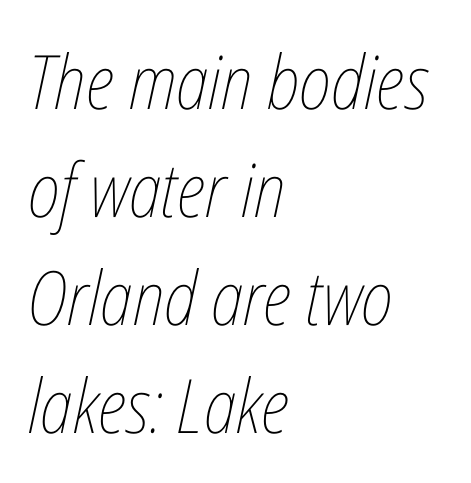
The image shows 75 px thin, condensed type, italic (leaning right); set left-aligned, normal line spacing (1.44x), normal letter spacing, not underlined; low stroke contrast and a medium x-height.
